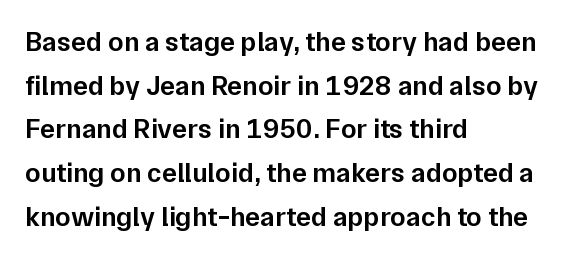
The space directly below the letters is spotless. Each new line begins a customary step beneath the previous one. On the weight axis this lands at semibold, roughly 600. You could not count columns in this text — the font is proportionally spaced.
